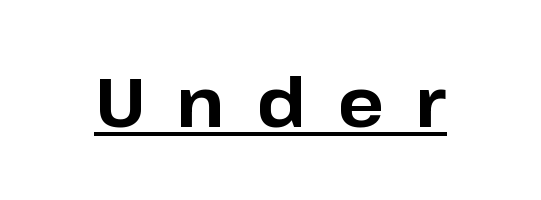
The image shows 69 px bold sans-serif type, upright; set unusually wide letter spacing (+0.45 em), underlined; low stroke contrast and a medium x-height.
